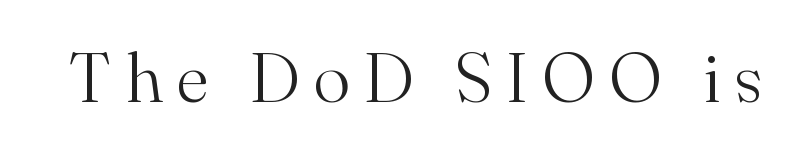
The image shows 70 px light serif type, upright; set not underlined; medium stroke contrast and a small x-height.
